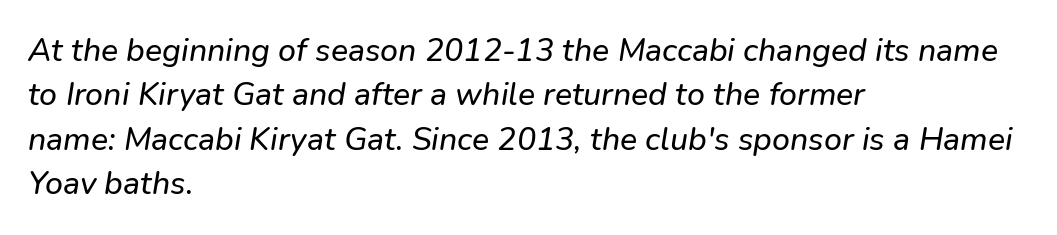
Q: Is the text italic (slanted)? A: Yes, it leans right by about 9 degrees.
Q: Is the text underlined? A: No.
Q: How is the paragraph aligned? A: Left-aligned.
Q: Is the spacing between letters normal or unusually wide? A: Normal.
Q: Is the spacing between lines tight, normal or loose? A: Normal.
Q: Width (condensed, normal, or wide)? A: Normal.
Q: Stroke contrast? A: Low.
Q: x-height? A: Medium.
Q: Monospaced? A: No.
